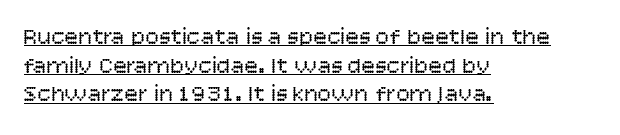
You could call the tracking neutral — neither tight nor loose. Does the lettering tilt? It doesn't — this is upright. Weight: regular or lighter. Reading down the block, your eye returns to a fixed left position each line. The glyphs are accompanied by a horizontal stroke just below them. Reading down the column, the eye jumps a familiar distance to each next line.
